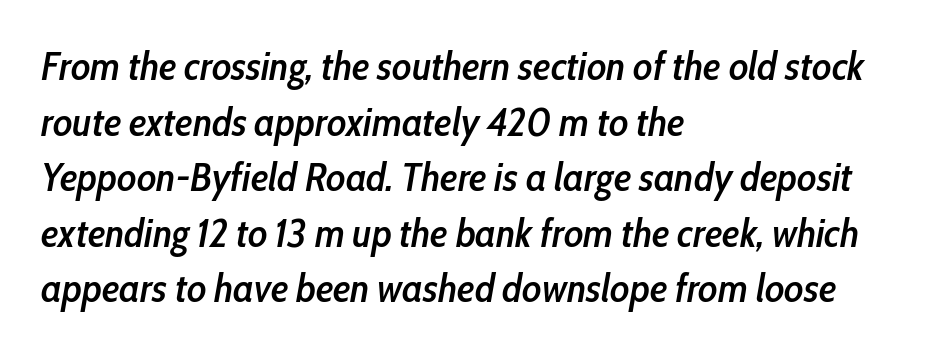
The image shows 40 px semibold, condensed type, italic (leaning right); set left-aligned, normal line spacing (1.39x), normal letter spacing, not underlined; low stroke contrast and a medium x-height.
